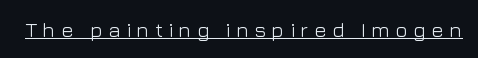
The image shows 21 px text type, upright; set unusually wide letter spacing (+0.26 em), underlined.
